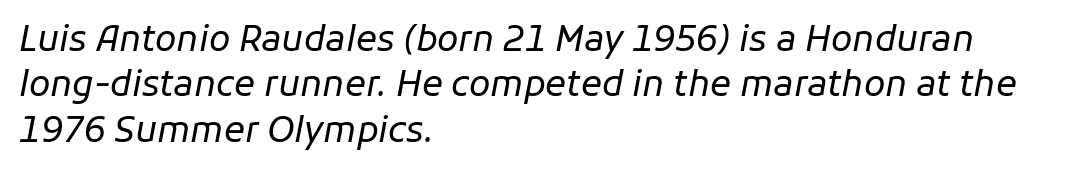
Q: Is the text bold? A: No.
Q: Is the text italic (slanted)? A: Yes, it leans right by about 11 degrees.
Q: Is the text underlined? A: No.
Q: How is the paragraph aligned? A: Left-aligned.
Q: Is the spacing between letters normal or unusually wide? A: Normal.
Q: Is the spacing between lines tight, normal or loose? A: Normal.
Q: Width (condensed, normal, or wide)? A: Normal.
Q: Stroke contrast? A: Low.
Q: x-height? A: Medium.
Q: Monospaced? A: No.
